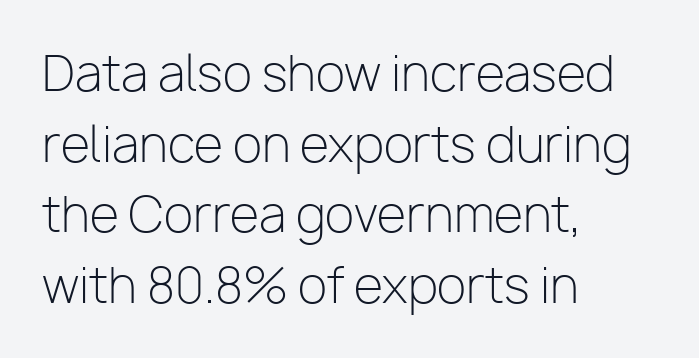
Q: Is the text bold? A: No.
Q: Is the text italic (slanted)? A: No, it is upright.
Q: Is the typeface a serif or a sans-serif typeface? A: Sans-serif.
Q: Is the text underlined? A: No.
Q: How is the paragraph aligned? A: Left-aligned.
Q: Is the spacing between letters normal or unusually wide? A: Normal.
Q: Is the spacing between lines tight, normal or loose? A: Normal.
Q: Width (condensed, normal, or wide)? A: Normal.
Q: Stroke contrast? A: Low.
Q: x-height? A: Medium.
Q: Monospaced? A: No.
